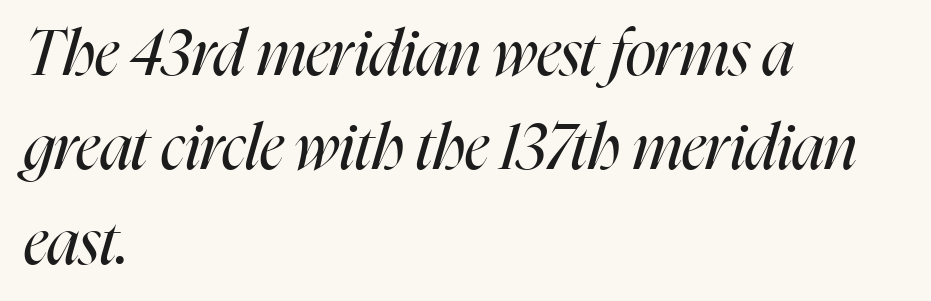
These lines are rendered in a variable-pitch font. The face used here is rendered with its standard letterfit. Each stroke keeps to a modest, everyday thickness or less. The passage shown is not underscored anywhere.
